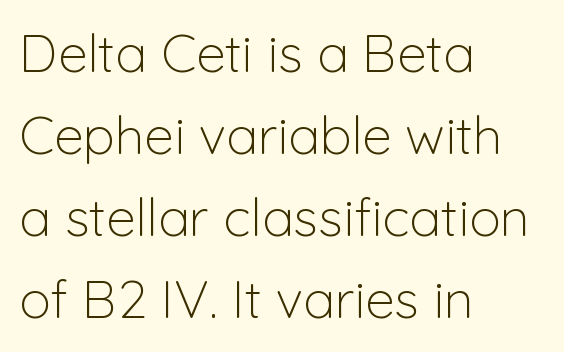
The image shows 53 px light sans-serif type, upright; set left-aligned, normal line spacing (1.55x), normal letter spacing, not underlined; low stroke contrast and a medium x-height.
